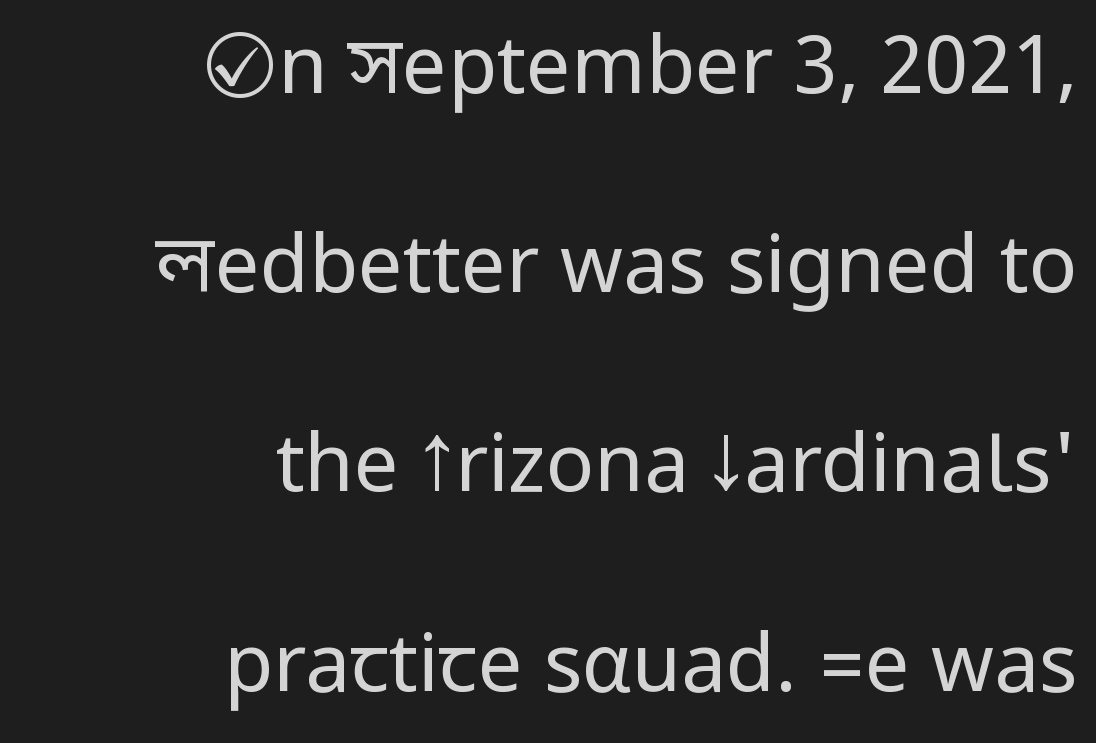
Q: Is the text bold? A: No.
Q: Is the text italic (slanted)? A: No, it is upright.
Q: Is the typeface a serif or a sans-serif typeface? A: Sans-serif.
Q: Is the text underlined? A: No.
Q: How is the paragraph aligned? A: Right-aligned.
Q: Is the spacing between letters normal or unusually wide? A: Normal.
Q: Is the spacing between lines tight, normal or loose? A: Loose.
Q: Width (condensed, normal, or wide)? A: Condensed.
Q: Stroke contrast? A: Low.
